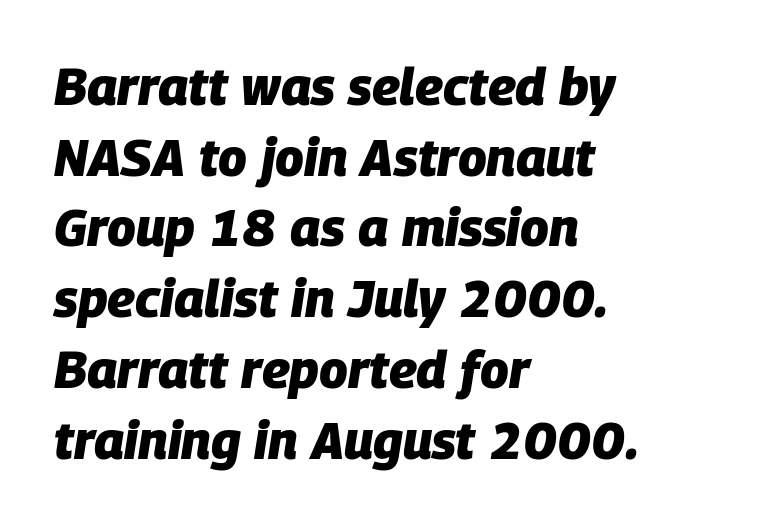
{"italic": "yes", "lean": "right", "slant_degrees": 9, "bold": "yes", "weight": "heavy", "width": "normal", "stroke_contrast": "low", "x_height": "large", "monospaced": "no", "underline": "no", "align": "left", "line_spacing": "normal", "line_spacing_ratio": 1.36, "letter_spacing": "normal", "letter_spacing_em": 0.0, "glyph_px": 52}
